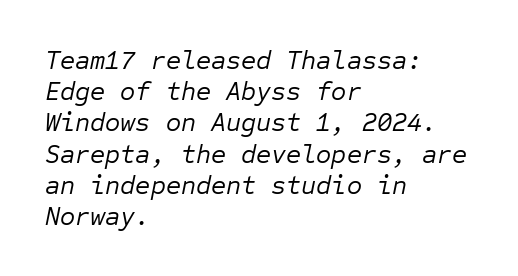
Q: Is the text bold? A: No.
Q: Is the text italic (slanted)? A: Yes, it leans right by about 12 degrees.
Q: Is the text underlined? A: No.
Q: How is the paragraph aligned? A: Left-aligned.
Q: Is the spacing between letters normal or unusually wide? A: Normal.
